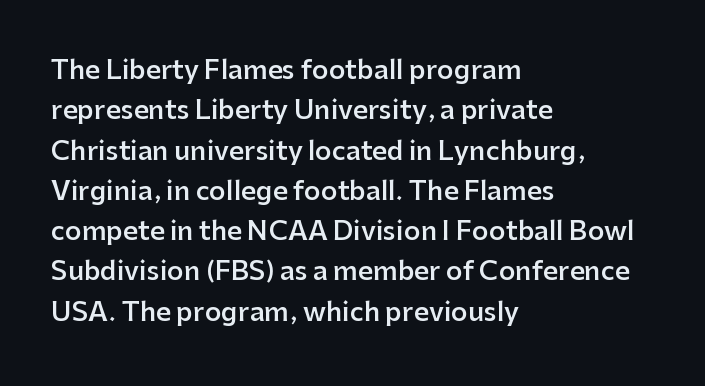
{"italic": "no", "bold": "semi", "underline": "no", "align": "left", "line_spacing": "normal", "line_spacing_ratio": 1.55, "letter_spacing": "normal", "letter_spacing_em": 0.0, "glyph_px": 26}
